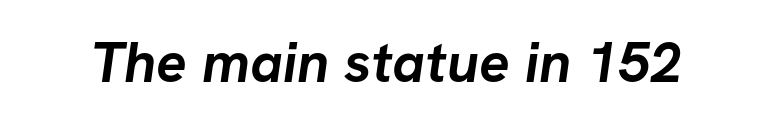
{"serif": "no", "bold": "yes", "weight": "semibold", "width": "normal", "stroke_contrast": "low", "x_height": "medium", "monospaced": "no", "underline": "no", "letter_spacing": "normal", "letter_spacing_em": 0.0, "glyph_px": 57}
